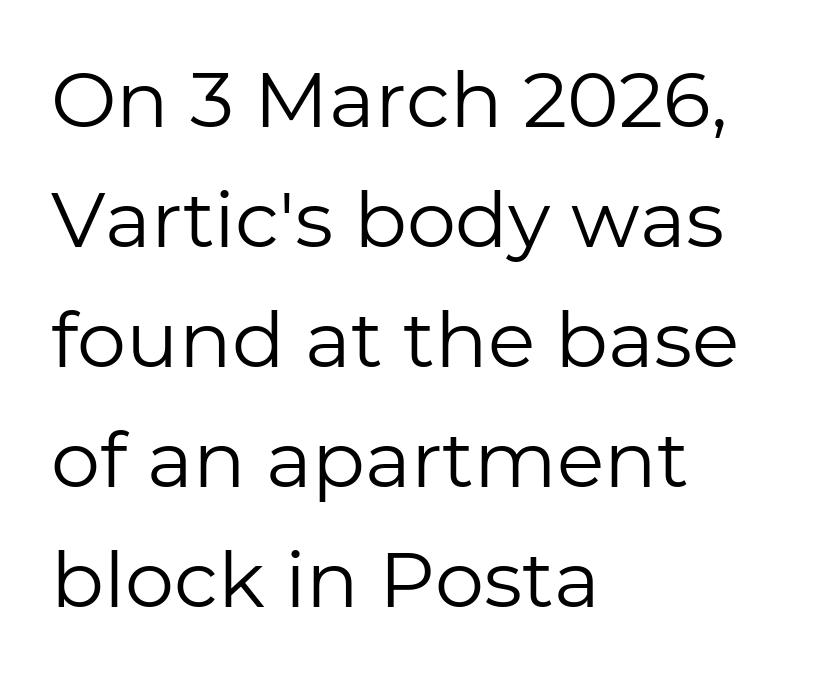
The image shows 78 px regular-weight sans-serif type, upright; set left-aligned, normal line spacing (1.54x), normal letter spacing, not underlined; low stroke contrast and a medium x-height.
